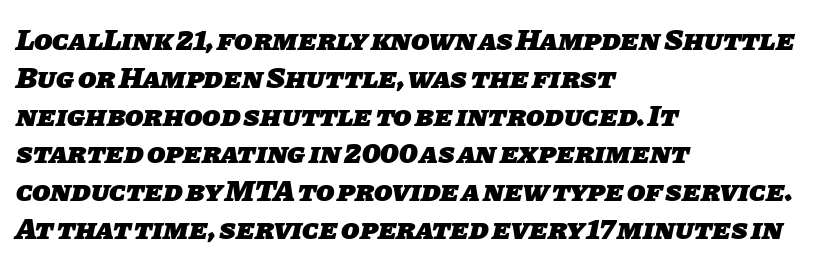
{"bold": "yes", "weight": "heavy", "width": "normal", "stroke_contrast": "low", "x_height": "large", "monospaced": "no", "underline": "no", "align": "left", "line_spacing": "normal", "line_spacing_ratio": 1.26, "letter_spacing": "normal", "letter_spacing_em": 0.0, "glyph_px": 30}
